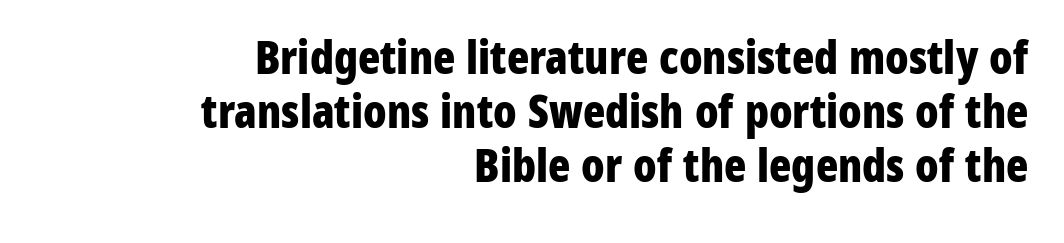
{"serif": "no", "italic": "no", "bold": "yes", "weight": "bold", "width": "condensed", "stroke_contrast": "low", "x_height": "medium", "monospaced": "no", "underline": "no", "align": "right", "line_spacing_ratio": 1.17, "letter_spacing": "normal", "letter_spacing_em": 0.0, "glyph_px": 46}
